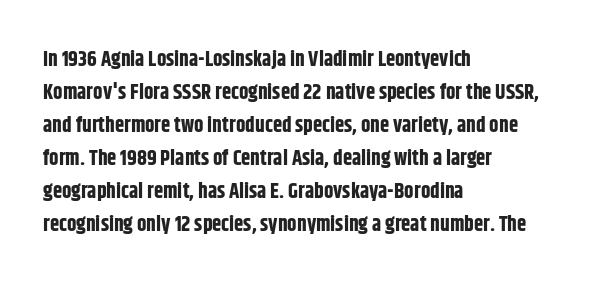
{"italic": "no", "bold": "yes", "underline": "no", "align": "left", "line_spacing": "normal", "line_spacing_ratio": 1.57, "letter_spacing": "normal", "letter_spacing_em": 0.0, "glyph_px": 21}
